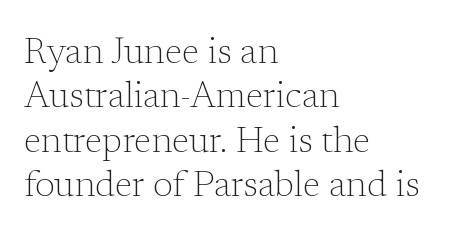
Style check: upright. Words float on clear page, feet unadorned. Students, note that the glyphs here touch the page at normal intervals. These glyphs show unthickened strokes, regular width or finer. A typesetter would label this face a serif.
